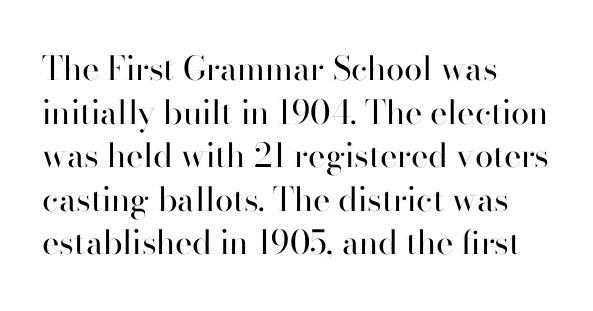
Each line starts at the same left margin while the right side varies. This is the regular roman posture of the typeface. Evenly set lines give the paragraph a standard silhouette. Type style note: lacks serifs. Is the stroke heavy? The answer is a plain regular-or-lighter. Default kerning and tracking; the words read as compact shapes.
